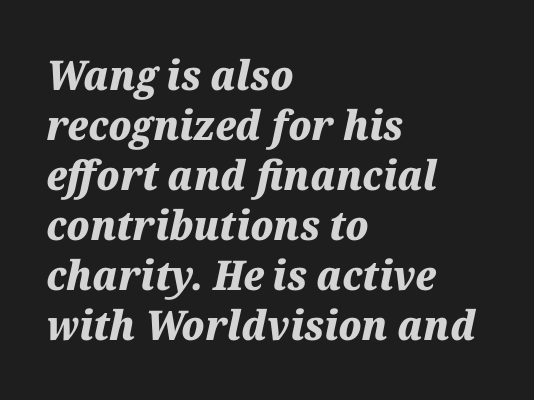
The image shows 41 px heavy type, italic (leaning right); set left-aligned, line spacing 1.22x, normal letter spacing, not underlined; medium stroke contrast and a medium x-height.
